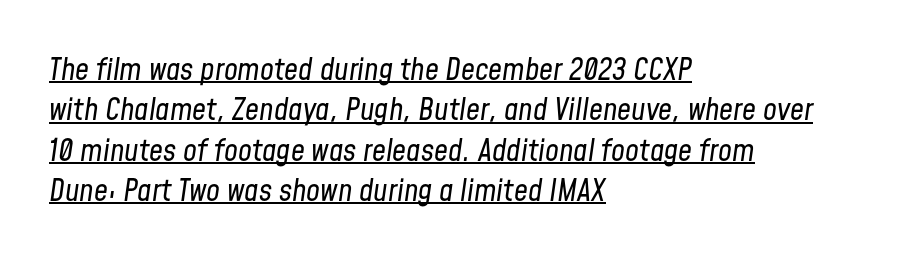
{"italic": "yes", "lean": "right", "slant_degrees": 8, "bold": "no", "weight": "regular", "width": "condensed", "stroke_contrast": "low", "x_height": "medium", "monospaced": "no", "underline": "yes", "align": "left", "line_spacing": "normal", "line_spacing_ratio": 1.3, "letter_spacing": "normal", "letter_spacing_em": 0.0, "glyph_px": 31}
